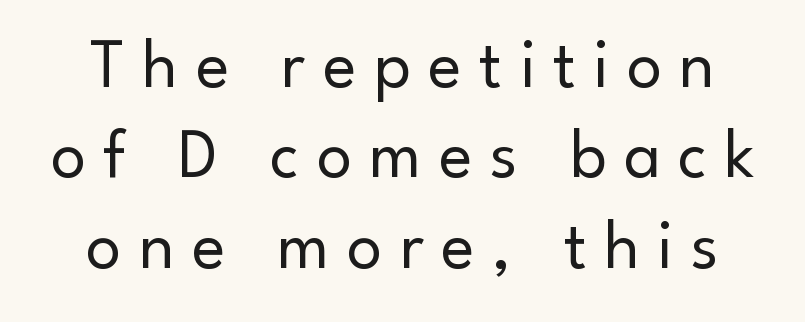
{"serif": "no", "italic": "no", "bold": "no", "weight": "regular", "width": "normal", "stroke_contrast": "low", "x_height": "small", "monospaced": "no", "underline": "no", "line_spacing": "normal", "line_spacing_ratio": 1.29, "letter_spacing": "wide", "letter_spacing_em": 0.25, "glyph_px": 70}
